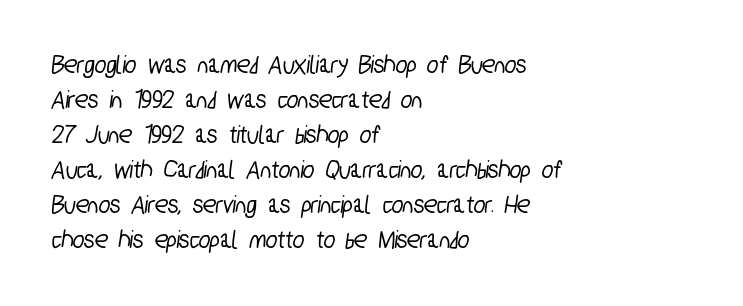
The image shows 27 px text type; set left-aligned, normal line spacing (1.3x), normal letter spacing, not underlined.
